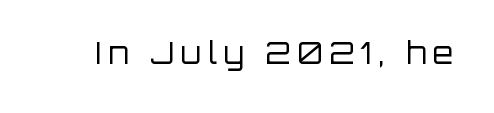
Q: Is the text bold? A: No.
Q: Is the text italic (slanted)? A: No, it is upright.
Q: Is the typeface a serif or a sans-serif typeface? A: Sans-serif.
Q: Is the text underlined? A: No.
Q: Is the spacing between letters normal or unusually wide? A: Unusually wide.
Q: Width (condensed, normal, or wide)? A: Normal.
Q: Stroke contrast? A: Low.
Q: x-height? A: Large.
Q: Monospaced? A: No.
